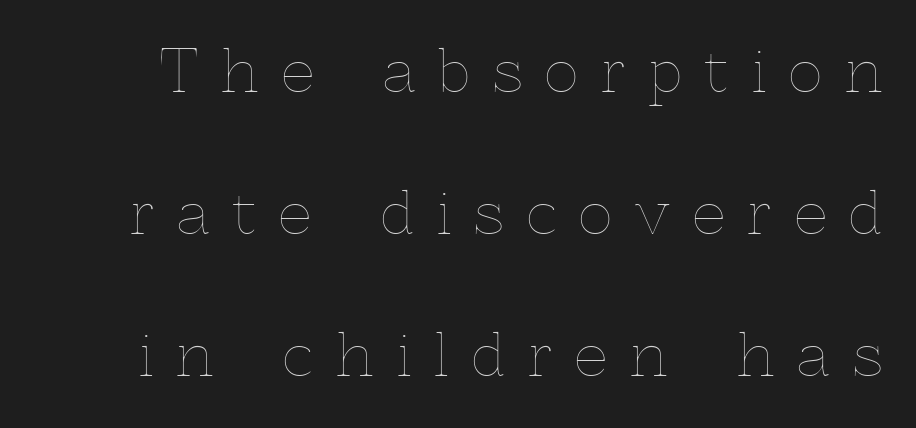
{"italic": "no", "bold": "no", "weight": "thin", "width": "normal", "x_height": "medium", "monospaced": "no", "underline": "no", "line_spacing": "loose", "line_spacing_ratio": 2.45, "letter_spacing": "wide", "letter_spacing_em": 0.4, "glyph_px": 58}
